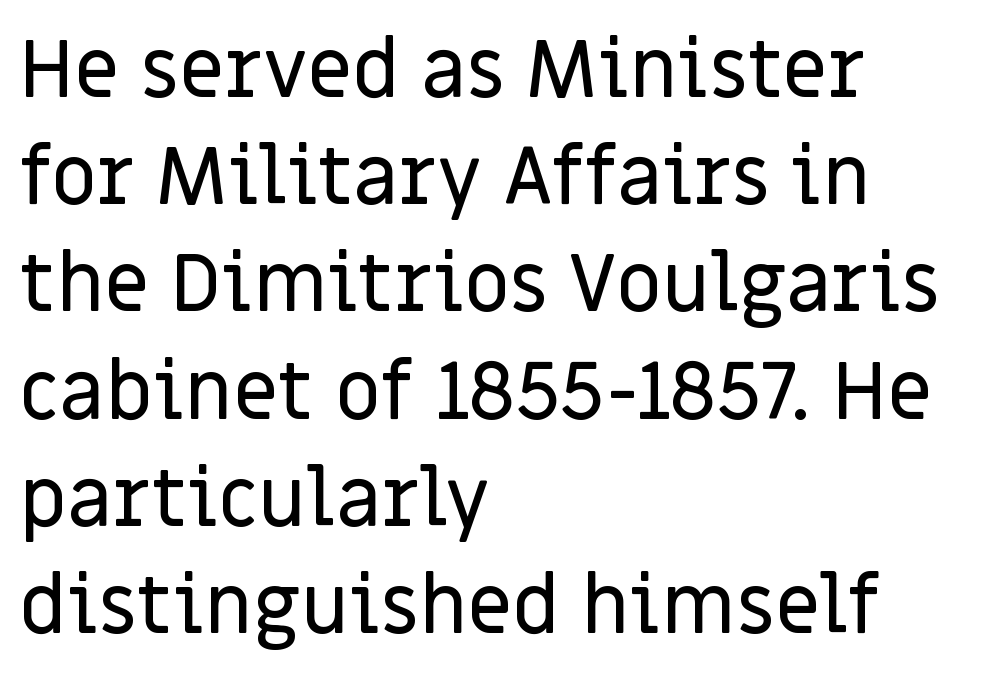
Q: Is the text italic (slanted)? A: No, it is upright.
Q: Is the typeface a serif or a sans-serif typeface? A: Sans-serif.
Q: Is the text underlined? A: No.
Q: How is the paragraph aligned? A: Left-aligned.
Q: Is the spacing between letters normal or unusually wide? A: Normal.
Q: Is the spacing between lines tight, normal or loose? A: Normal.
Q: Width (condensed, normal, or wide)? A: Normal.
Q: Stroke contrast? A: Low.
Q: x-height? A: Large.
Q: Monospaced? A: No.
